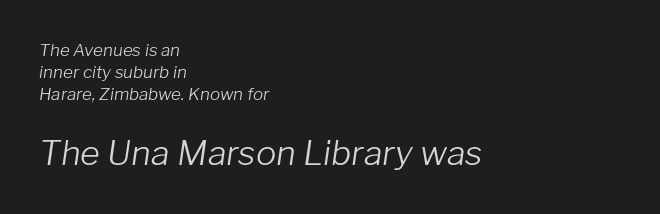
The letters advance in unequal steps, a hallmark of proportional type. What stands out about the letter spacing? Nothing — it is the standard amount. A quiet, ordinary-to-light weight characterises the typeface. The string is rendered with underlining switched off. Typesetter's note — lower block bumped up in size, upper block left smaller. The passage shown stacks its lines at a standard gap.
